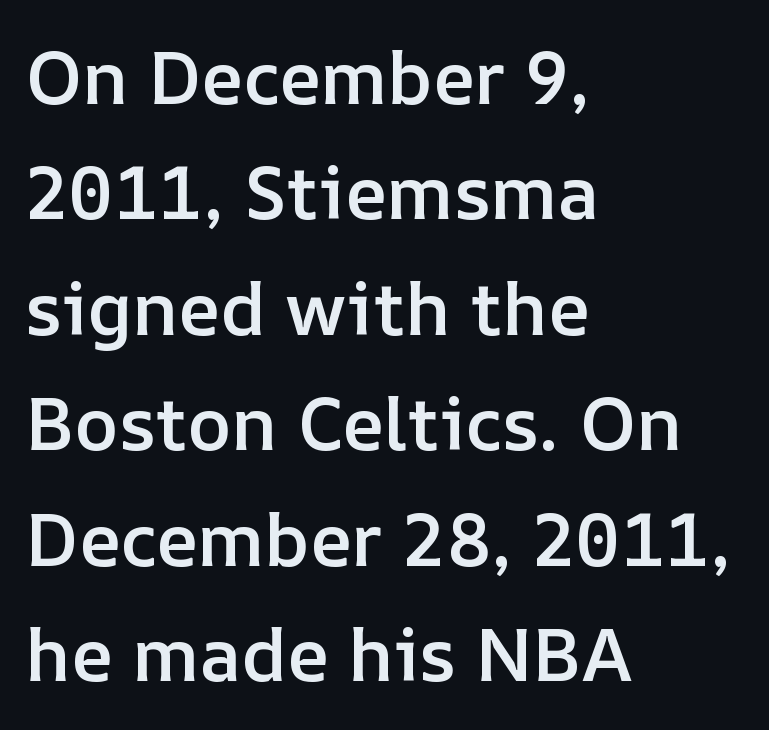
These lines are rendered in a variable-pitch font. The type sits square on the baseline with zero lean. Underlining? Definitely not there. The passage shown is semibold, sitting just below true bold. The setting favours the left margin, as ordinary paragraphs usually do. Vertically, the passage feels balanced, rows spaced as you'd expect.
